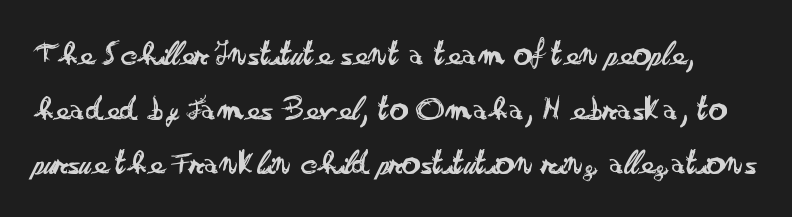
Serif or sans? Sans — the stroke terminals are bare. The rendering keeps characters at their native spacing. Only glyphs here, with clear space below each row. Letters have the restrained weight of plain body copy at most. Does the lettering tilt? It doesn't — this is upright.
